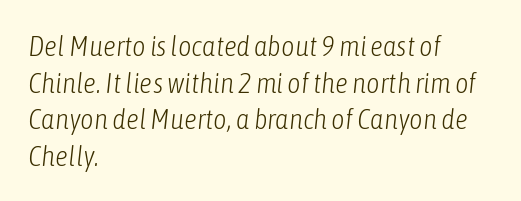
Q: Is the text bold? A: No.
Q: Is the text italic (slanted)? A: Yes, it leans right by about 6 degrees.
Q: Is the text underlined? A: No.
Q: How is the paragraph aligned? A: Left-aligned.
Q: Is the spacing between letters normal or unusually wide? A: Normal.
Q: Is the spacing between lines tight, normal or loose? A: Normal.
Q: Width (condensed, normal, or wide)? A: Condensed.
Q: Stroke contrast? A: Low.
Q: x-height? A: Medium.
Q: Monospaced? A: No.
